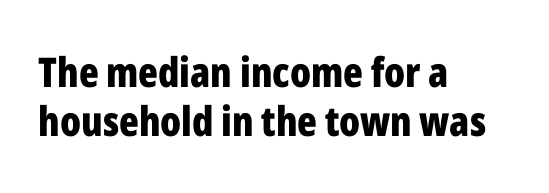
The image shows 41 px bold, condensed sans-serif type, upright; set left-aligned, line spacing 1.19x, normal letter spacing, not underlined; low stroke contrast and a medium x-height.
